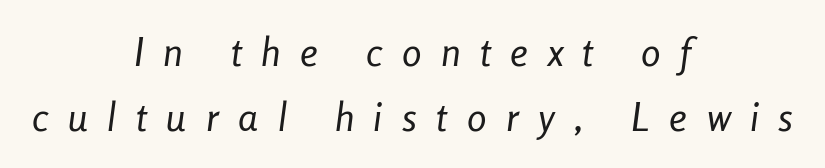
The image shows 39 px regular-weight, condensed type, italic (leaning right); set centered, normal line spacing (1.66x), unusually wide letter spacing (+0.5 em), not underlined; low stroke contrast and a medium x-height.
